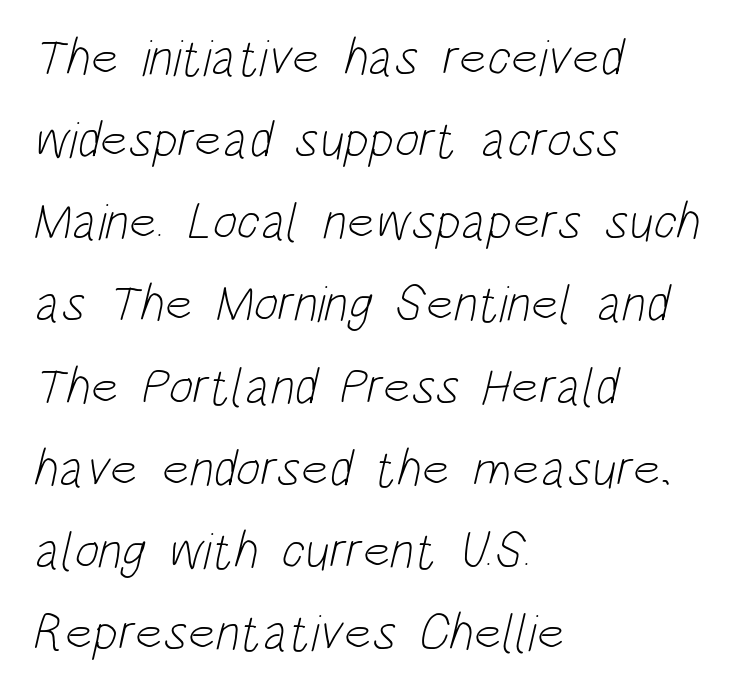
The image shows 52 px light, condensed sans-serif type; set left-aligned, normal line spacing (1.58x), normal letter spacing, not underlined; low stroke contrast and a large x-height.
